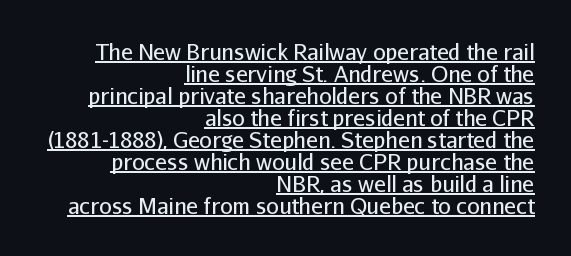
Q: Is the text bold? A: No.
Q: Is the text italic (slanted)? A: No, it is upright.
Q: Is the text underlined? A: Yes.
Q: How is the paragraph aligned? A: Right-aligned.
Q: Is the spacing between letters normal or unusually wide? A: Normal.
Q: Is the spacing between lines tight, normal or loose? A: Tight.
